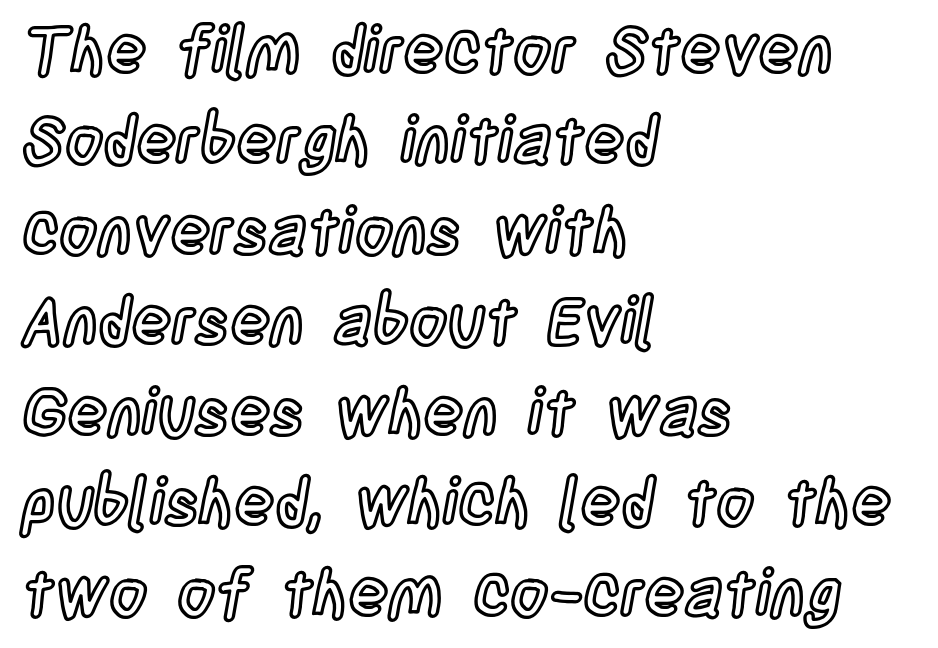
Evenly set lines give the paragraph a standard silhouette. The space beneath each line is pristine and unruled. Does extra space separate the letters? No, they use regular spacing. This sample has the flowing, uneven cadence of proportional lettering. A student would call this left alignment; a typographer would say flush left, rag right.
